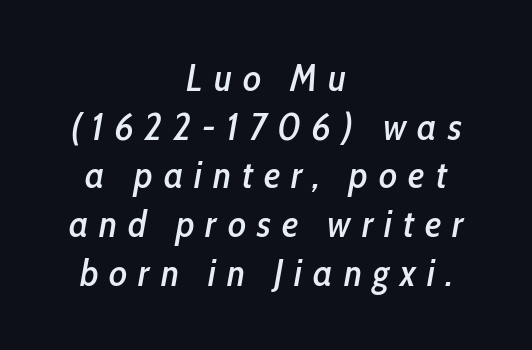
The image shows 38 px condensed type, italic (leaning right); set centered, normal line spacing (1.28x), unusually wide letter spacing (+0.29 em), not underlined; low stroke contrast and a medium x-height.
